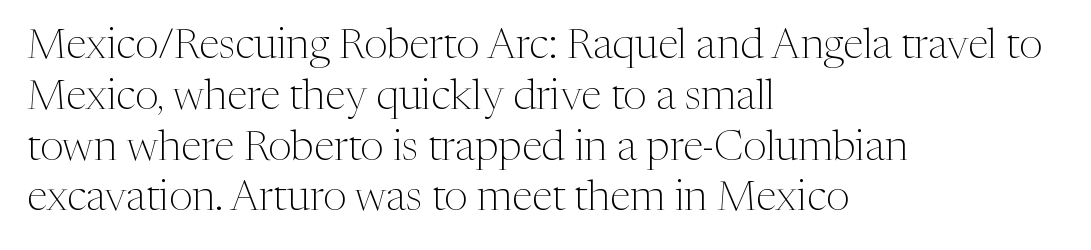
Q: Is the text bold? A: No.
Q: Is the text italic (slanted)? A: No, it is upright.
Q: Is the typeface a serif or a sans-serif typeface? A: Serif.
Q: Is the text underlined? A: No.
Q: How is the paragraph aligned? A: Left-aligned.
Q: Is the spacing between letters normal or unusually wide? A: Normal.
Q: Width (condensed, normal, or wide)? A: Normal.
Q: Stroke contrast? A: Medium.
Q: x-height? A: Medium.
Q: Monospaced? A: No.
